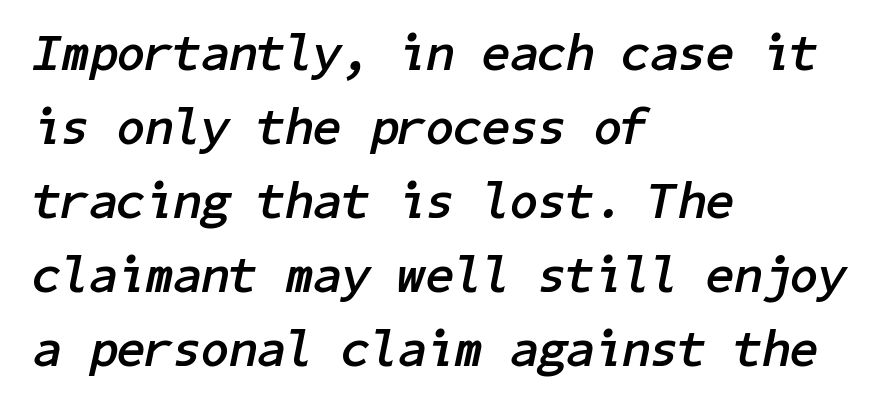
The image shows 51 px semibold type, italic (leaning right); set left-aligned, normal line spacing (1.45x), normal letter spacing, not underlined; low stroke contrast and a medium x-height.
